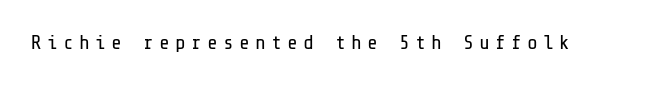
Every character sits straight up, as roman type does. Short note: letters widely spaced. The passage shown is not underscored anywhere. This is not heavy type; no bold has been used.
